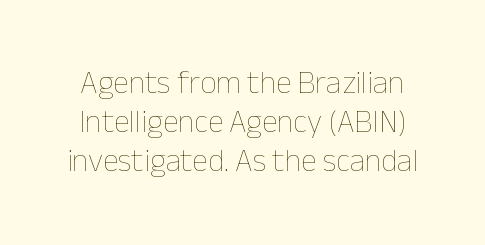
{"italic": "no", "bold": "no", "weight": "thin", "width": "normal", "stroke_contrast": "low", "x_height": "medium", "monospaced": "no", "underline": "no", "line_spacing_ratio": 1.22, "letter_spacing": "normal", "letter_spacing_em": 0.0, "glyph_px": 32}
